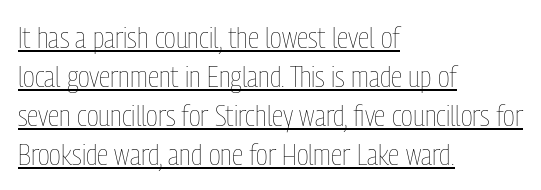
The image shows 30 px thin, condensed type, upright; set left-aligned, normal line spacing (1.3x), normal letter spacing, underlined; low stroke contrast and a medium x-height.
